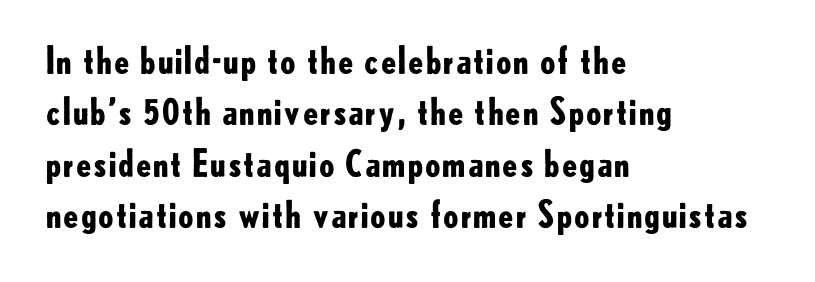
The image shows 36 px bold sans-serif type, upright; set left-aligned, normal line spacing (1.43x), normal letter spacing, not underlined; low stroke contrast and a small x-height.
